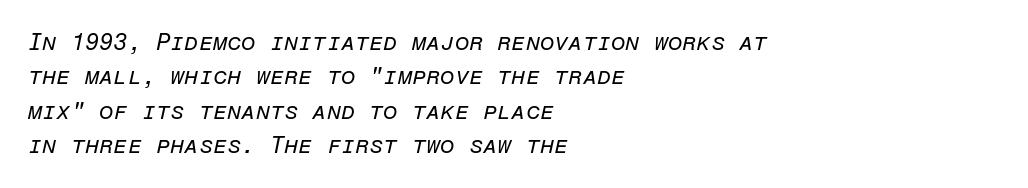
The image shows 23 px text type, italic (leaning right); set left-aligned, normal line spacing (1.5x), normal letter spacing, not underlined.
